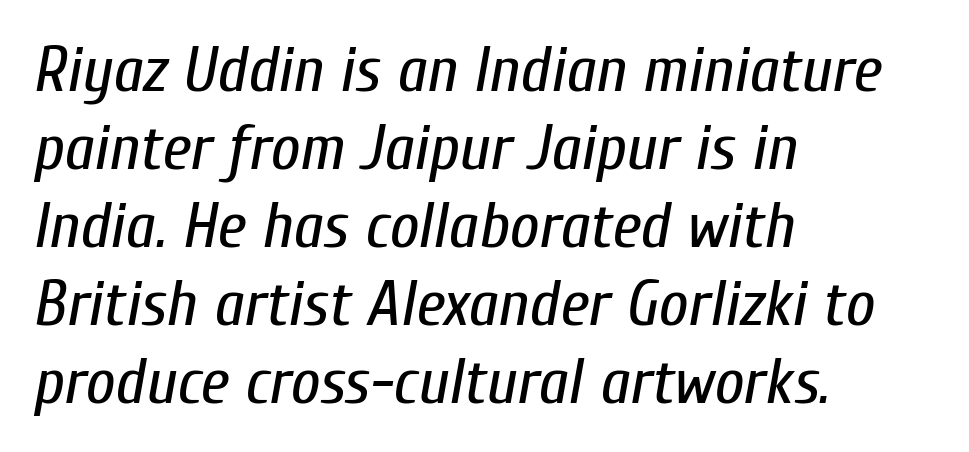
Nothing unusual about the tracking: characters are spaced as the font intends. When letters slant like this, we call the style italic. You could not count columns in this text — the font is proportionally spaced. A student would call this left alignment; a typographer would say flush left, rag right. Unmarked baselines from the first word to the last.
